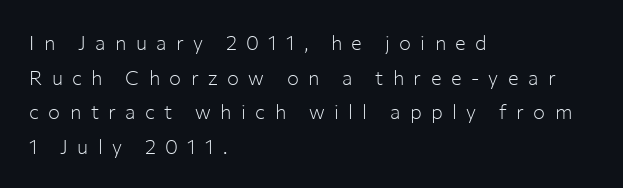
The image shows 20 px text type, upright; set left-aligned, line spacing 1.73x, unusually wide letter spacing (+0.47 em), not underlined.
